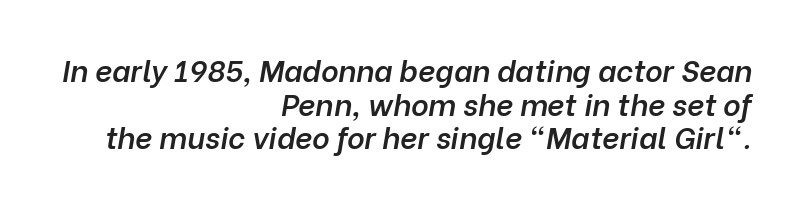
Line spacing here is tight. Observe the lean: these are italic letterforms. This sample uses plain, unmodified letter spacing. Here the designer chose a conventional face with non-uniform glyph widths.
